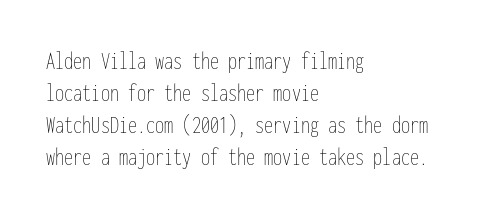
The image shows 26 px text type, upright; set left-aligned, line spacing 1.23x, normal letter spacing, not underlined.
